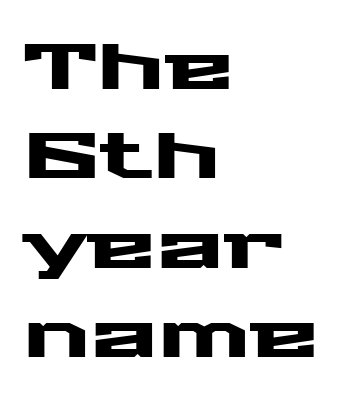
Observe the ordinary spacing: letters are neighbours, not strangers. Nope, no serifs anywhere on these letters. Is this a fixed-width face? No — the glyphs have proportional, varying widths. Short and long lines alike share a common starting point at left. Students, observe: this is what conventionally led text looks like. Posture: straight, roman, zero tilt.
